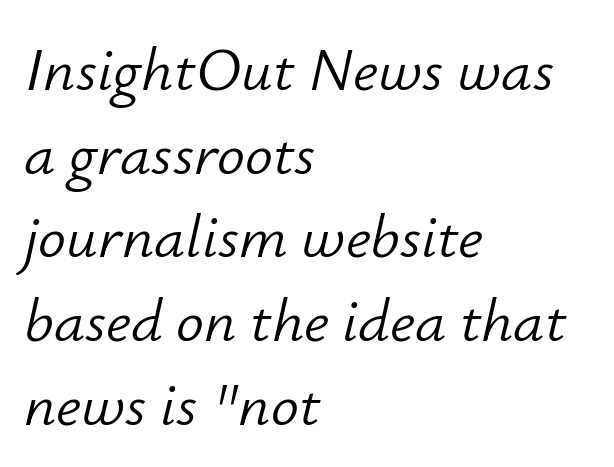
The image shows 62 px light type, italic (leaning right); set left-aligned, normal line spacing (1.35x), normal letter spacing, not underlined; low stroke contrast and a small x-height.
